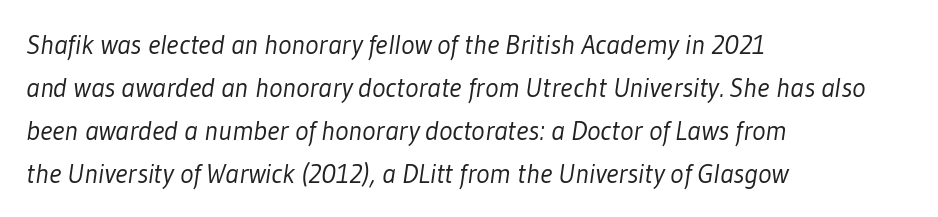
{"serif": "no", "bold": "no", "weight": "light", "width": "condensed", "stroke_contrast": "low", "x_height": "medium", "monospaced": "no", "underline": "no", "align": "left", "line_spacing": "normal", "line_spacing_ratio": 1.53, "letter_spacing": "normal", "letter_spacing_em": 0.0, "glyph_px": 28}
